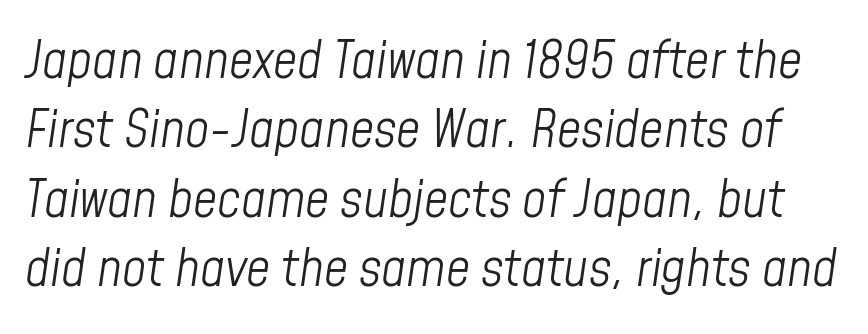
The image shows 53 px light, condensed type, italic (leaning right); set normal line spacing (1.31x), normal letter spacing, not underlined; low stroke contrast and a medium x-height.
